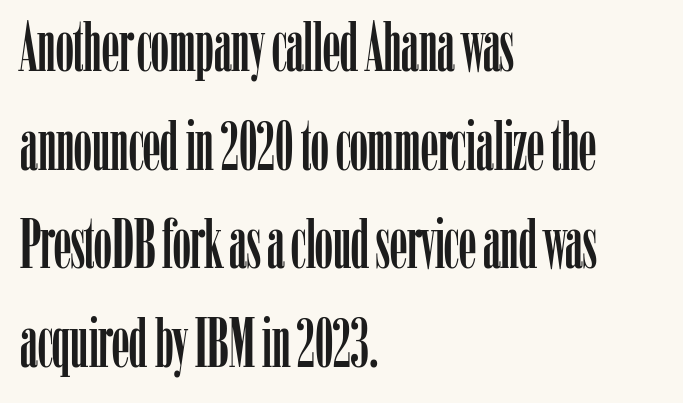
The image shows 70 px condensed serif type, upright; set left-aligned, normal line spacing (1.41x), normal letter spacing, not underlined; low stroke contrast and a medium x-height.
